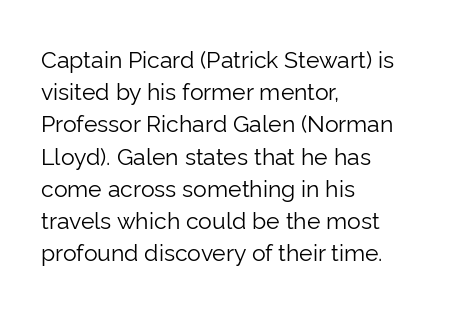
The image shows 23 px text type, upright; set left-aligned, normal line spacing (1.4x), normal letter spacing, not underlined.
